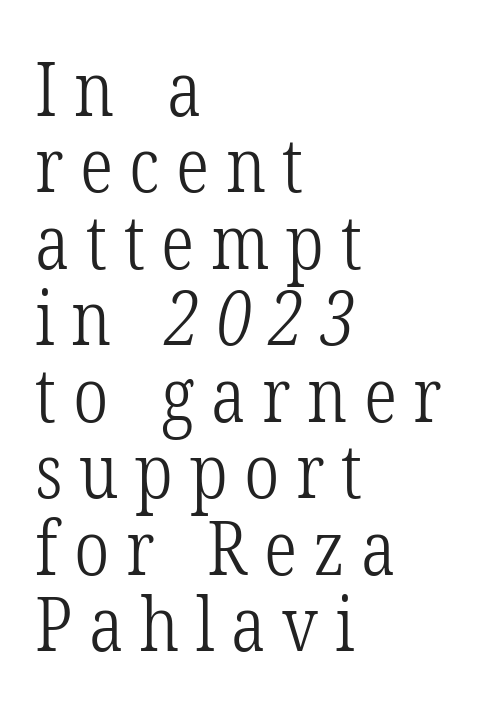
Where is the straight margin? On the left. The rendering uses natural spacing where letterforms have individual widths. Think standard paragraph weight, or any step lighter than that. Glyph-to-glyph distance is far greater than everyday printed text.
